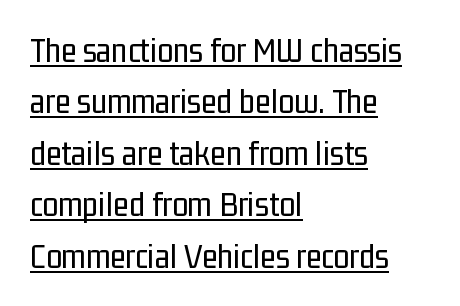
The image shows 36 px regular-weight, condensed sans-serif type, upright; set left-aligned, normal line spacing (1.43x), normal letter spacing, underlined; low stroke contrast and a medium x-height.
